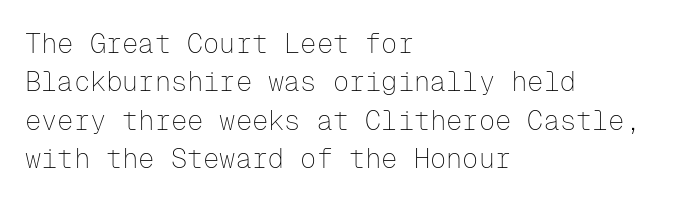
The image shows 27 px text type, upright; set left-aligned, normal line spacing (1.42x), normal letter spacing, not underlined.
